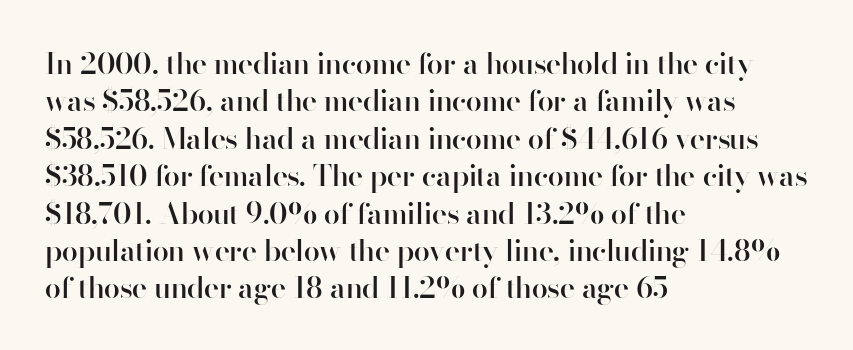
The image shows 29 px semibold sans-serif type, upright; set left-aligned, normal line spacing (1.29x), normal letter spacing, not underlined; high stroke contrast and a small x-height.
